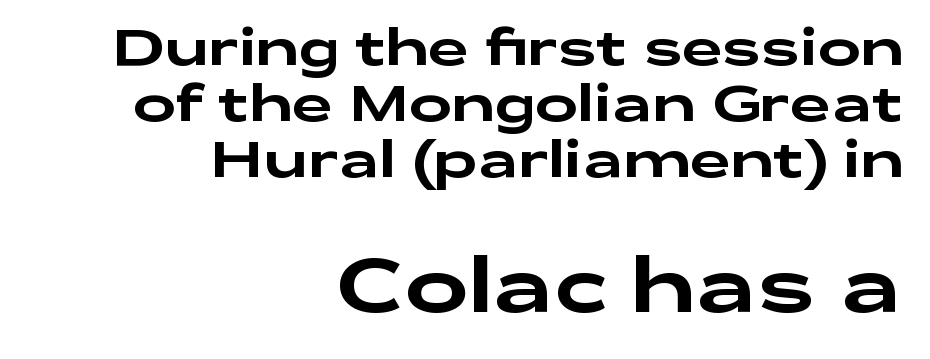
The image shows 76 px wide sans-serif type, upright; set right-aligned, tight line spacing (1.1x), normal letter spacing, not underlined; the second (bottom) block is 1.49x larger; low stroke contrast and a medium x-height.
